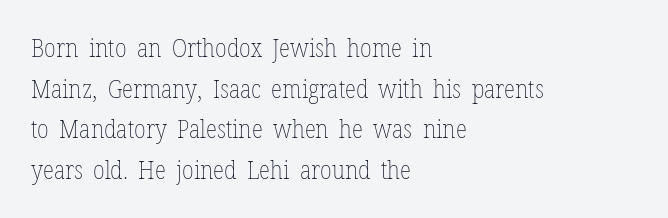
{"italic": "no", "bold": "no", "underline": "no", "align": "left", "line_spacing": "normal", "line_spacing_ratio": 1.56, "letter_spacing": "normal", "letter_spacing_em": 0.0, "glyph_px": 26}
